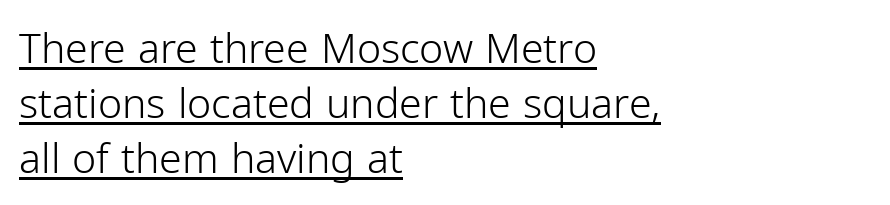
{"serif": "no", "italic": "no", "bold": "no", "weight": "light", "width": "normal", "stroke_contrast": "low", "x_height": "medium", "monospaced": "no", "underline": "yes", "align": "left", "line_spacing": "normal", "line_spacing_ratio": 1.34, "letter_spacing": "normal", "letter_spacing_em": 0.0, "glyph_px": 41}
